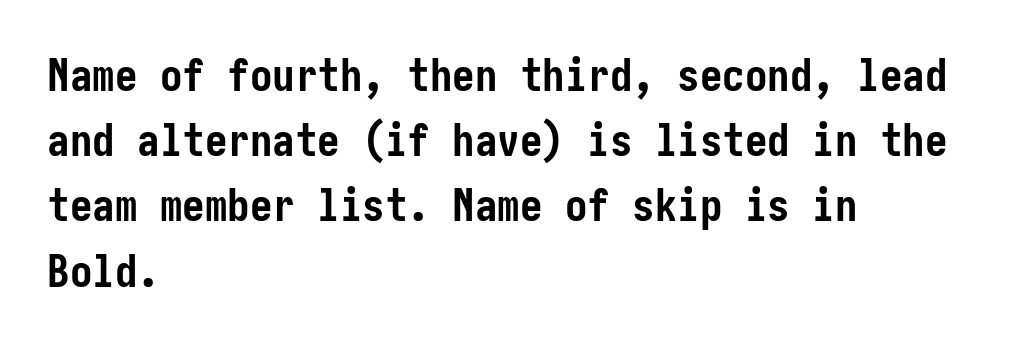
Q: Is the text bold? A: Yes.
Q: Is the text italic (slanted)? A: No, it is upright.
Q: Is the typeface a serif or a sans-serif typeface? A: Sans-serif.
Q: Is the text underlined? A: No.
Q: How is the paragraph aligned? A: Left-aligned.
Q: Is the spacing between letters normal or unusually wide? A: Normal.
Q: Is the spacing between lines tight, normal or loose? A: Normal.
Q: Width (condensed, normal, or wide)? A: Condensed.
Q: Stroke contrast? A: Low.
Q: x-height? A: Medium.
